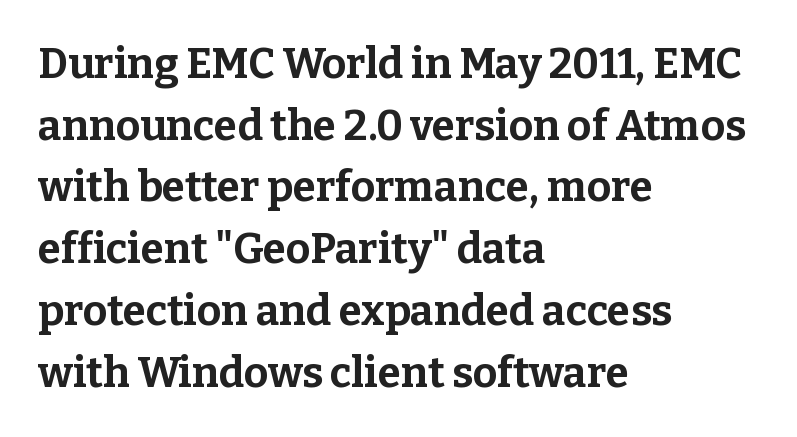
Q: Is the text bold? A: Yes.
Q: Is the text italic (slanted)? A: No, it is upright.
Q: Is the typeface a serif or a sans-serif typeface? A: Serif.
Q: Is the text underlined? A: No.
Q: How is the paragraph aligned? A: Left-aligned.
Q: Is the spacing between letters normal or unusually wide? A: Normal.
Q: Is the spacing between lines tight, normal or loose? A: Normal.
Q: Width (condensed, normal, or wide)? A: Normal.
Q: Stroke contrast? A: Low.
Q: x-height? A: Medium.
Q: Monospaced? A: No.
